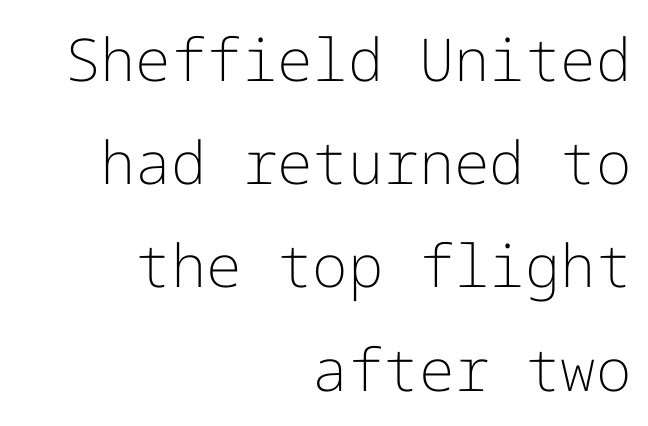
{"serif": "no", "italic": "no", "bold": "no", "weight": "light", "width": "normal", "stroke_contrast": "low", "x_height": "medium", "underline": "no", "align": "right", "line_spacing_ratio": 1.75, "letter_spacing": "normal", "letter_spacing_em": 0.0, "glyph_px": 59}
